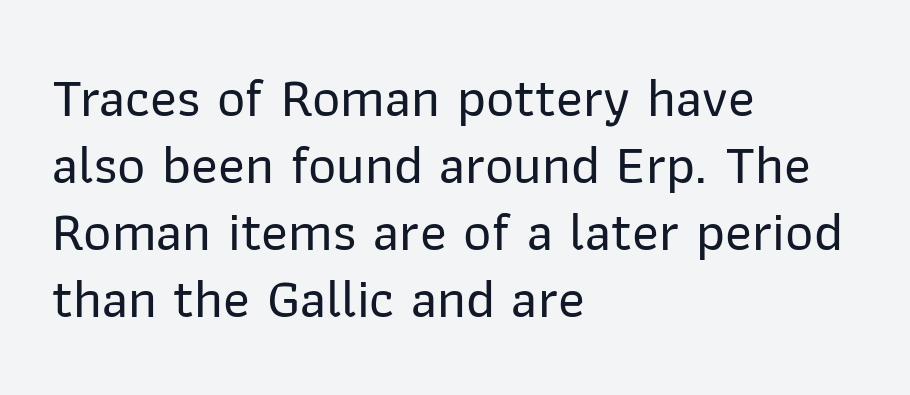
Q: Is the text italic (slanted)? A: No, it is upright.
Q: Is the typeface a serif or a sans-serif typeface? A: Sans-serif.
Q: Is the text underlined? A: No.
Q: How is the paragraph aligned? A: Left-aligned.
Q: Is the spacing between letters normal or unusually wide? A: Normal.
Q: Width (condensed, normal, or wide)? A: Normal.
Q: Stroke contrast? A: Low.
Q: x-height? A: Medium.
Q: Monospaced? A: No.
